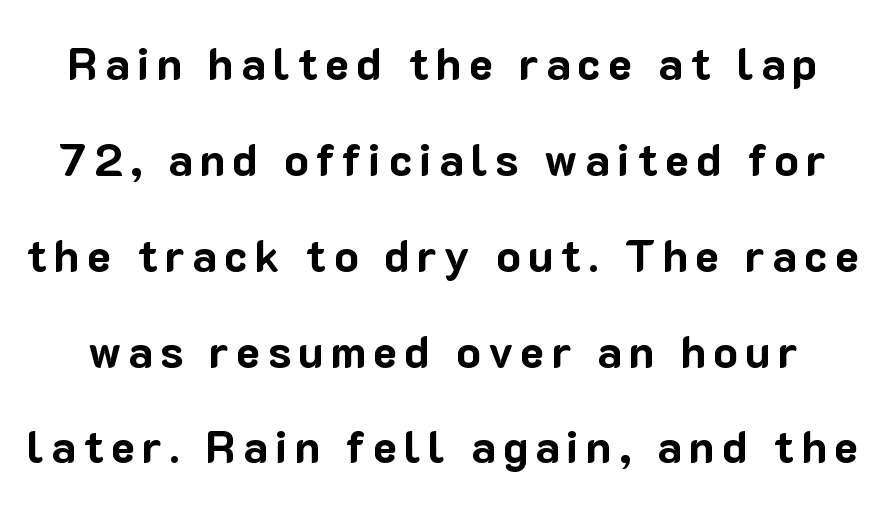
Q: Is the text bold? A: Yes.
Q: Is the text italic (slanted)? A: No, it is upright.
Q: Is the typeface a serif or a sans-serif typeface? A: Sans-serif.
Q: Is the text underlined? A: No.
Q: Is the spacing between lines tight, normal or loose? A: Loose.
Q: Width (condensed, normal, or wide)? A: Normal.
Q: Stroke contrast? A: Low.
Q: x-height? A: Medium.
Q: Monospaced? A: No.
